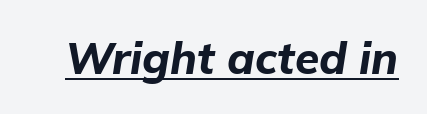
The image shows 44 px bold type, italic (leaning right); set normal letter spacing, underlined; low stroke contrast and a medium x-height.
